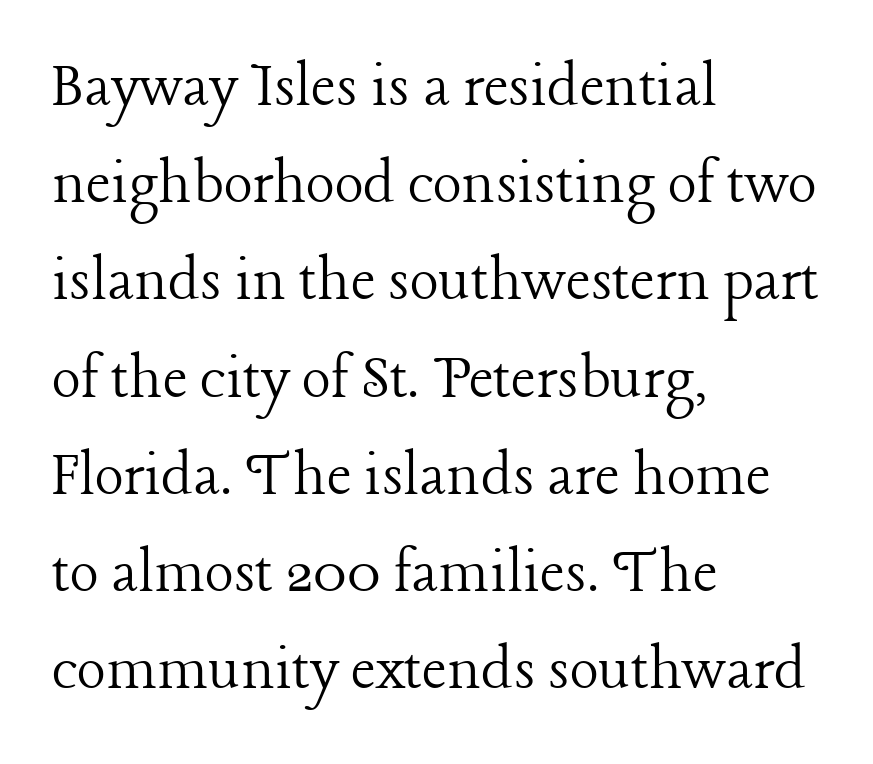
Q: Is the text bold? A: No.
Q: Is the text italic (slanted)? A: No, it is upright.
Q: Is the typeface a serif or a sans-serif typeface? A: Serif.
Q: Is the text underlined? A: No.
Q: How is the paragraph aligned? A: Left-aligned.
Q: Is the spacing between letters normal or unusually wide? A: Normal.
Q: Is the spacing between lines tight, normal or loose? A: Normal.
Q: Width (condensed, normal, or wide)? A: Normal.
Q: Stroke contrast? A: Low.
Q: x-height? A: Medium.
Q: Monospaced? A: No.
